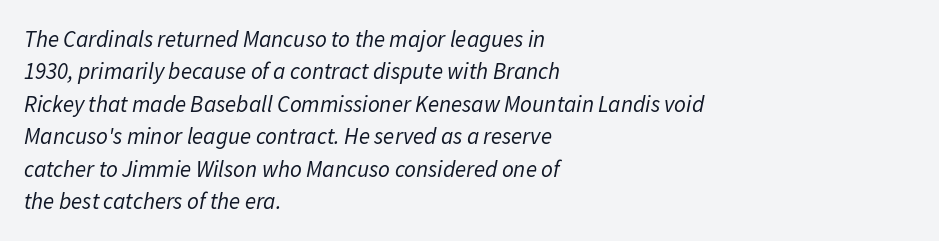
{"italic": "yes", "lean": "right", "slant_degrees": 11, "bold": "no", "underline": "no", "align": "left", "line_spacing": "normal", "line_spacing_ratio": 1.41, "letter_spacing": "normal", "letter_spacing_em": 0.0, "glyph_px": 23}
